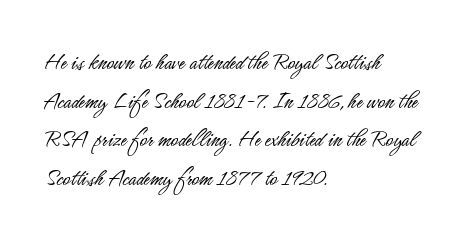
Notice how descenders clear the ascenders below comfortably — that's standard leading. Letter spacing: default. This rendering uses left alignment, leaving the right contour irregular.
